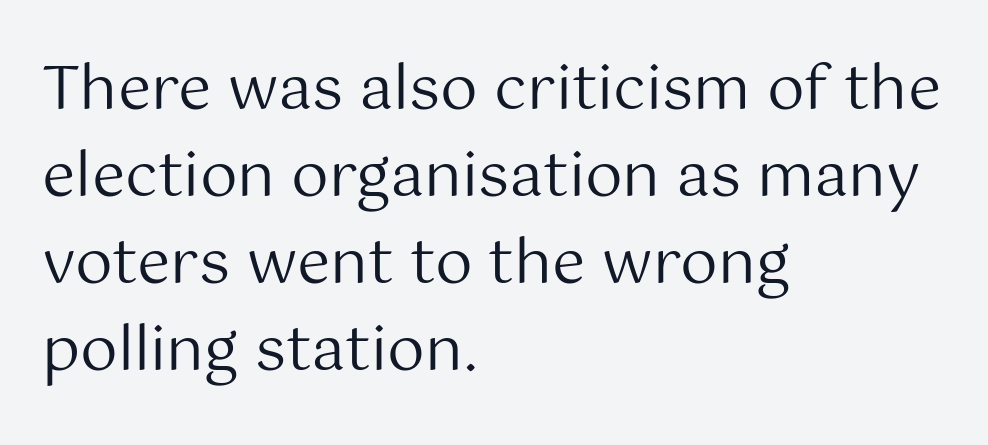
Q: Is the text bold? A: No.
Q: Is the text italic (slanted)? A: No, it is upright.
Q: Is the typeface a serif or a sans-serif typeface? A: Sans-serif.
Q: Is the text underlined? A: No.
Q: How is the paragraph aligned? A: Left-aligned.
Q: Is the spacing between letters normal or unusually wide? A: Normal.
Q: Is the spacing between lines tight, normal or loose? A: Normal.
Q: Width (condensed, normal, or wide)? A: Normal.
Q: Stroke contrast? A: Medium.
Q: x-height? A: Medium.
Q: Monospaced? A: No.
